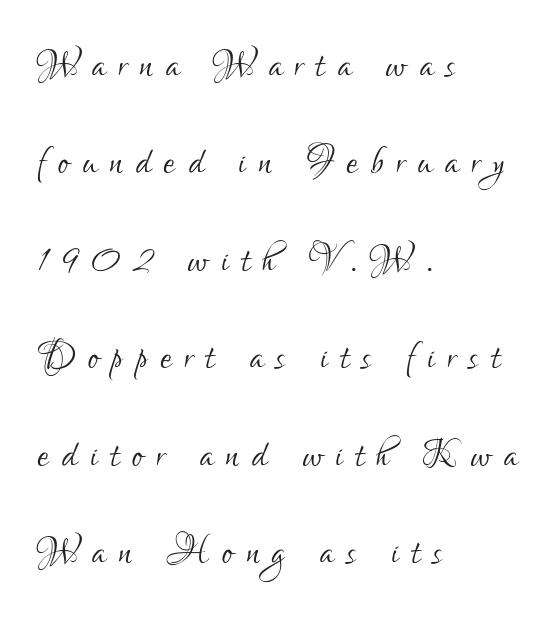
These lines stand farther apart than default settings would place them. Each stroke keeps to a modest, everyday thickness or less. To sum up the face: it is a sans, with no serifs. These lines are rendered in a variable-pitch font.
